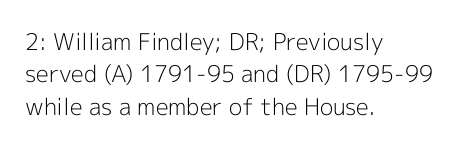
The tracking reads as untouched default to a designer's eye. Layout note: lines flush left. Students, observe: this is what conventionally led text looks like. Underline: absent.
